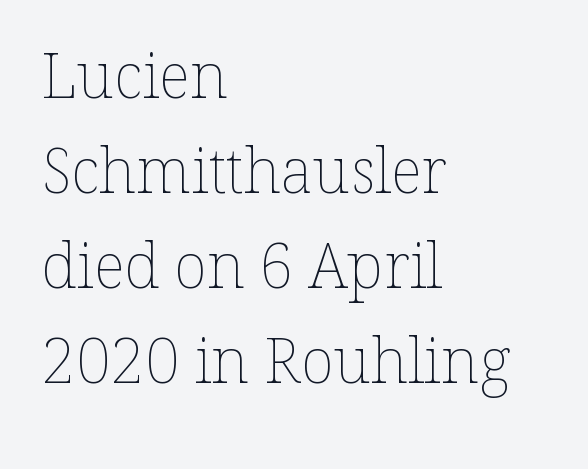
Here the glyphs are tracked normally, forming tight word shapes. The typesetting does not lean heavy: it is not bold. The zone under the glyphs is completely vacant. This rendering uses left alignment, leaving the right contour irregular. These lines sit exactly where default settings would place them. You can tell it's not italic because the verticals are truly vertical.
